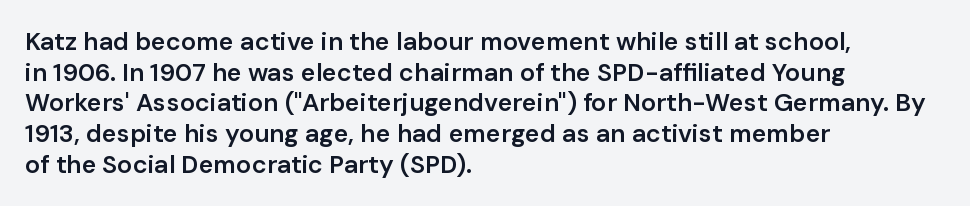
{"italic": "no", "bold": "semi", "underline": "no", "align": "left", "line_spacing_ratio": 1.23, "letter_spacing": "normal", "letter_spacing_em": 0.0, "glyph_px": 25}
